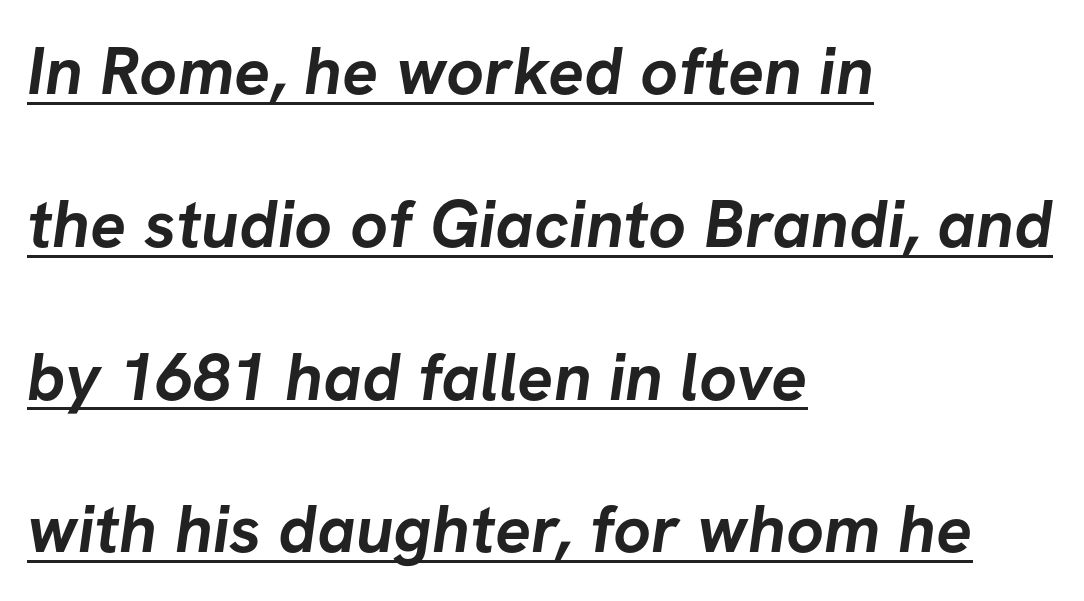
{"serif": "no", "bold": "yes", "weight": "semibold", "width": "normal", "stroke_contrast": "low", "x_height": "medium", "monospaced": "no", "underline": "yes", "align": "left", "line_spacing": "loose", "line_spacing_ratio": 2.28, "letter_spacing": "normal", "letter_spacing_em": 0.0, "glyph_px": 67}
